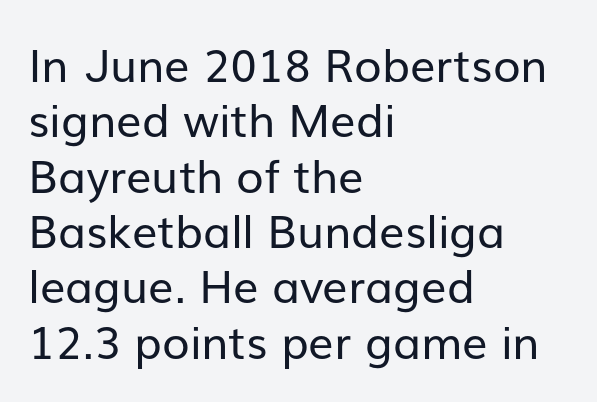
The image shows 45 px regular-weight sans-serif type, upright; set left-aligned, line spacing 1.23x, normal letter spacing, not underlined; low stroke contrast and a medium x-height.
